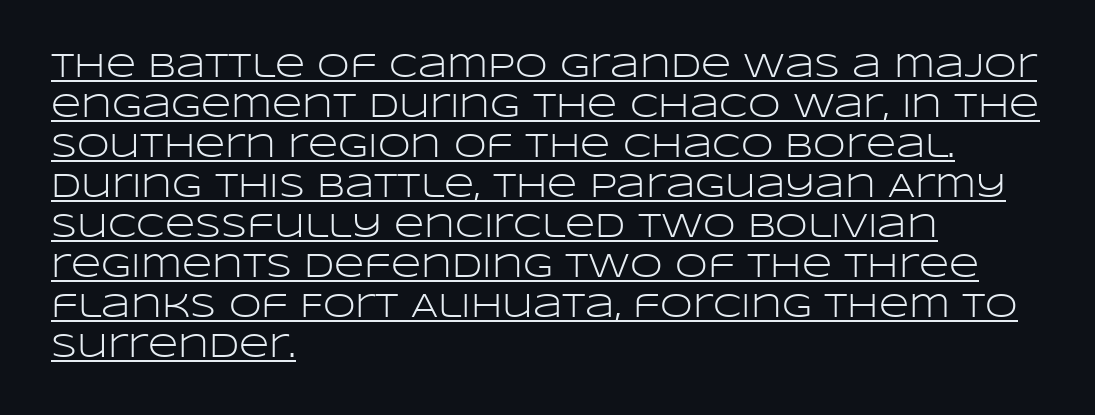
The image shows 33 px light, wide sans-serif type, upright; set left-aligned, line spacing 1.21x, normal letter spacing, underlined; low stroke contrast and a large x-height.
